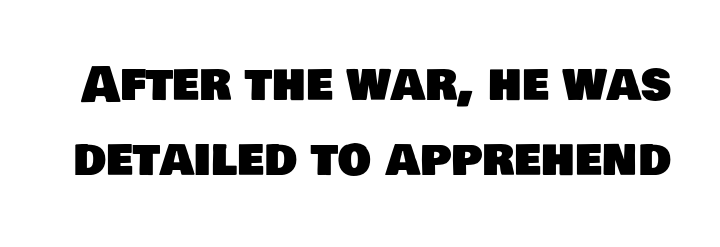
The image shows 47 px sans-serif type; set normal line spacing (1.6x), normal letter spacing, not underlined; low stroke contrast and a large x-height.
